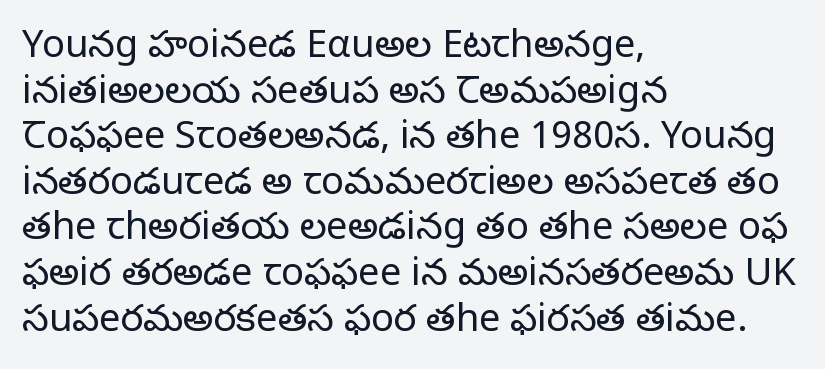
The image shows 38 px regular-weight serif type, upright; set left-aligned, line spacing 1.2x, normal letter spacing, not underlined; low stroke contrast and a large x-height.
